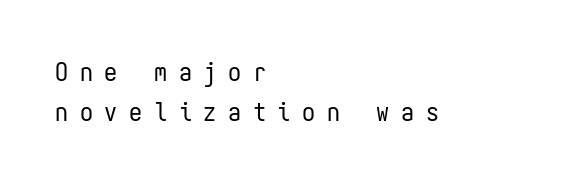
Summary of vertical rhythm: regular, with standard interline spacing. Tall strokes in this sample are plumb rather than angled. A classic flush-left, rag-right setting is used for this passage. The tracking reads as deliberately expanded to a designer's eye.
